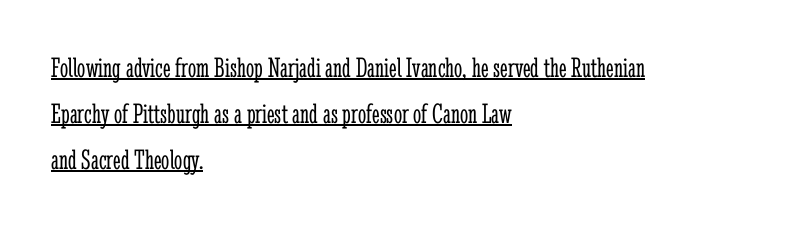
The image shows 29 px light, condensed serif type, upright; set left-aligned, normal line spacing (1.58x), normal letter spacing, underlined; low stroke contrast and a medium x-height.
